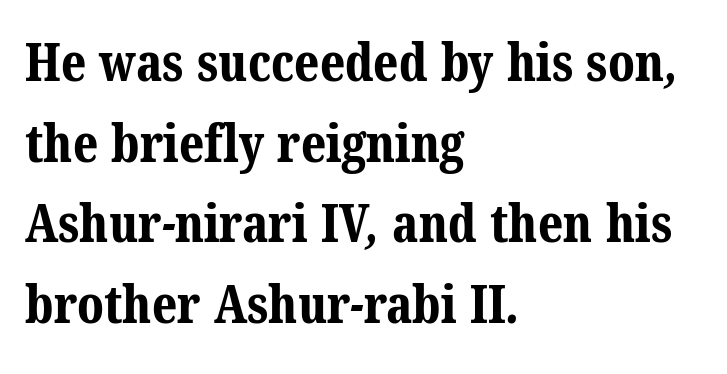
The image shows 52 px bold serif type; set left-aligned, normal line spacing (1.55x), normal letter spacing, not underlined; medium stroke contrast and a medium x-height.
